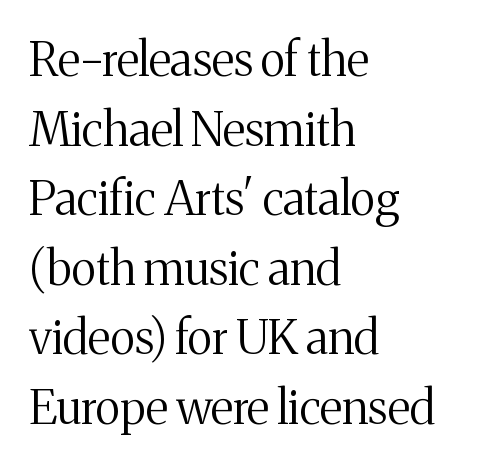
Letters rest on an invisible, unmarked baseline. If you measured baseline to baseline, you'd find a middling distance. Stems here are at most as thick as an everyday book face. Reading down the block, your eye returns to a fixed left position each line. The passage shown has conventional tracking throughout.
